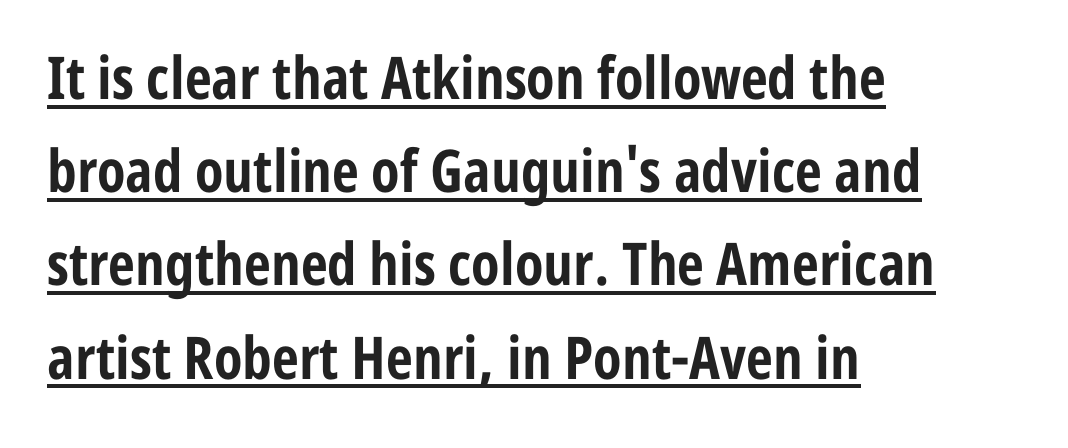
The image shows 59 px bold, condensed sans-serif type, upright; set left-aligned, normal line spacing (1.58x), normal letter spacing, underlined; low stroke contrast and a medium x-height.
